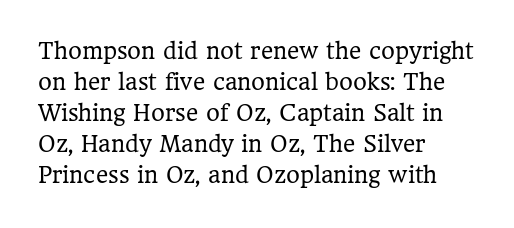
{"italic": "no", "bold": "no", "underline": "no", "align": "left", "line_spacing": "normal", "line_spacing_ratio": 1.48, "letter_spacing": "normal", "letter_spacing_em": 0.0, "glyph_px": 21}
